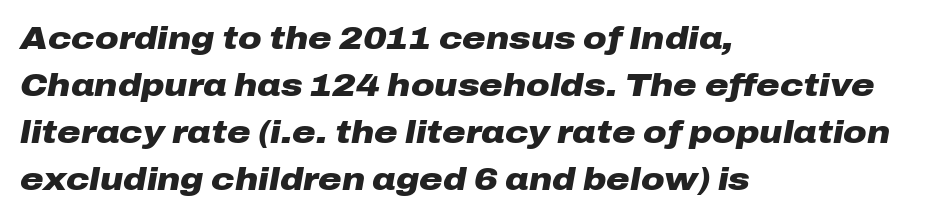
Q: Is the text bold? A: Yes.
Q: Is the text italic (slanted)? A: Yes, it leans right by about 10 degrees.
Q: Is the text underlined? A: No.
Q: How is the paragraph aligned? A: Left-aligned.
Q: Is the spacing between letters normal or unusually wide? A: Normal.
Q: Is the spacing between lines tight, normal or loose? A: Normal.
Q: Width (condensed, normal, or wide)? A: Wide.
Q: Stroke contrast? A: Low.
Q: x-height? A: Medium.
Q: Monospaced? A: No.
